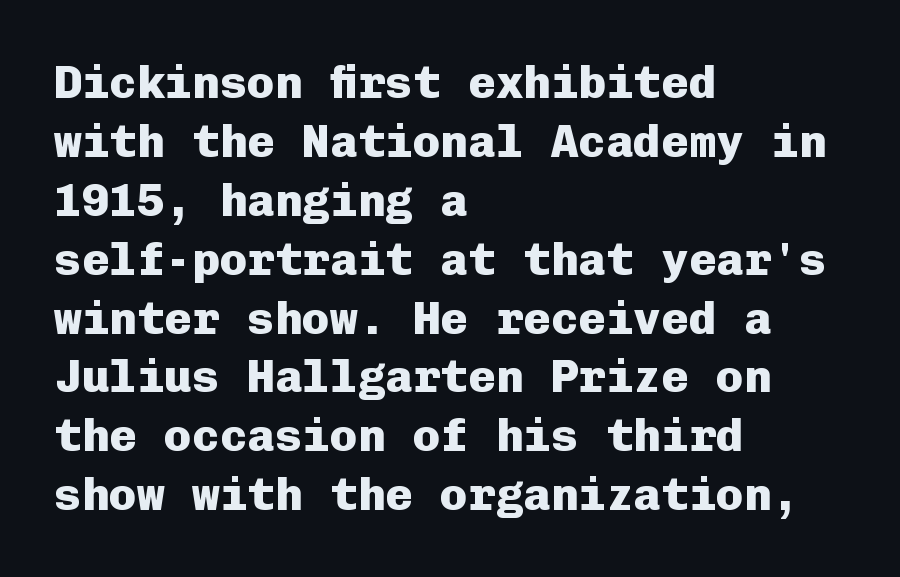
The image shows 46 px heavy sans-serif type, upright, monospaced; set left-aligned, normal line spacing (1.28x), normal letter spacing, not underlined; low stroke contrast and a medium x-height.
